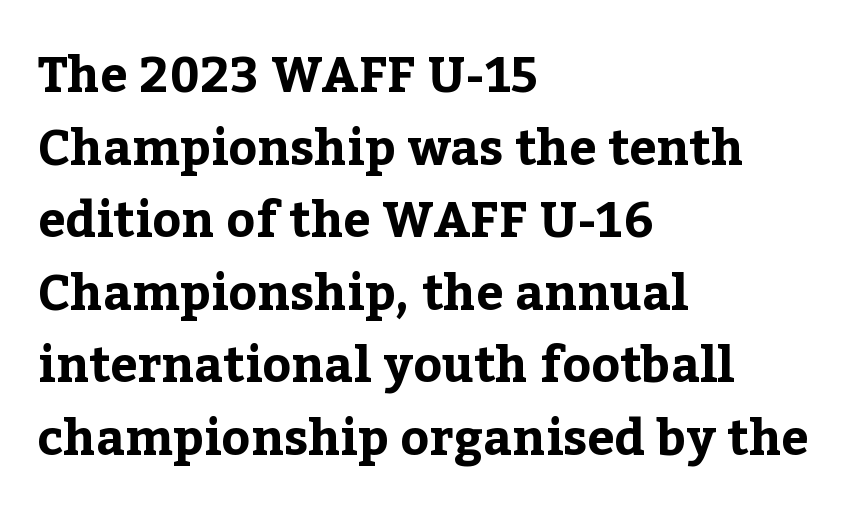
Proportional: the letters do not fall into vertical columns. Small tapered or slab feet sit at the stroke ends, so this counts as serif. Beneath every word, the page is bare. Designer's note — italics off, roman on. This block has exactly the height ordinary leading produces.
